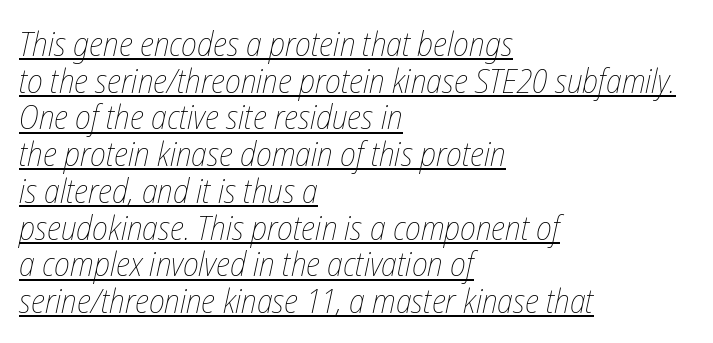
Q: Is the text bold? A: No.
Q: Is the text italic (slanted)? A: Yes, it leans right by about 12 degrees.
Q: Is the text underlined? A: Yes.
Q: How is the paragraph aligned? A: Left-aligned.
Q: Is the spacing between letters normal or unusually wide? A: Normal.
Q: Is the spacing between lines tight, normal or loose? A: Tight.
Q: Width (condensed, normal, or wide)? A: Condensed.
Q: Stroke contrast? A: Low.
Q: x-height? A: Medium.
Q: Monospaced? A: No.
